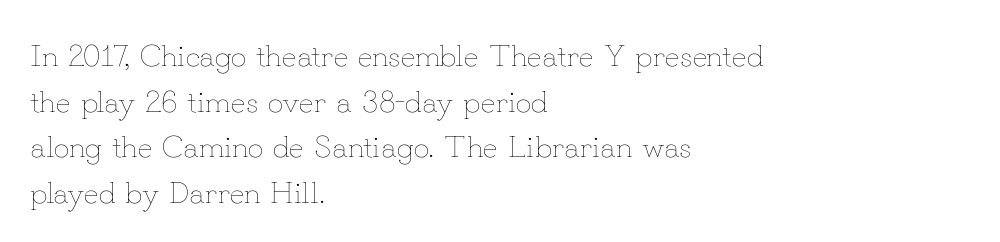
{"italic": "no", "bold": "no", "weight": "thin", "width": "normal", "stroke_contrast": "low", "x_height": "small", "monospaced": "no", "underline": "no", "align": "left", "line_spacing": "normal", "line_spacing_ratio": 1.47, "letter_spacing": "normal", "letter_spacing_em": 0.0, "glyph_px": 31}
